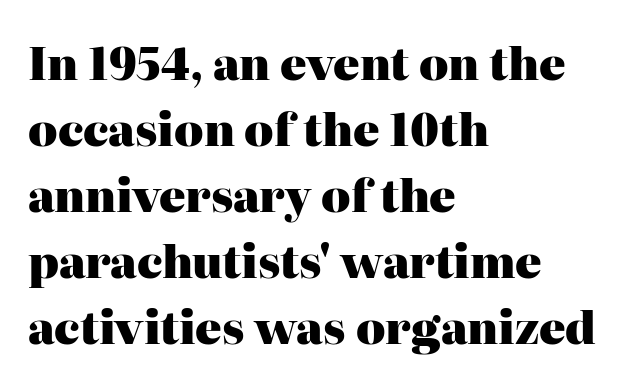
The image shows 44 px heavy serif type, upright; set left-aligned, normal line spacing (1.5x), normal letter spacing, not underlined; high stroke contrast and a medium x-height.
